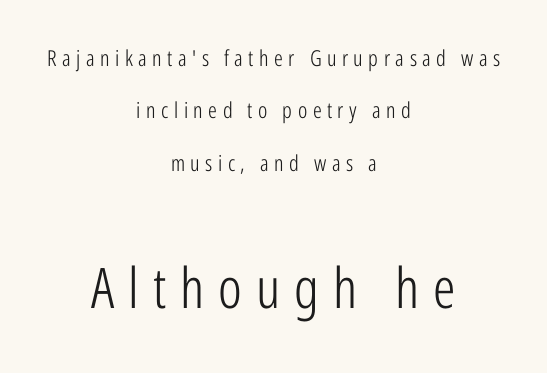
{"serif": "no", "italic": "no", "bold": "no", "weight": "light", "width": "condensed", "stroke_contrast": "low", "x_height": "medium", "monospaced": "no", "underline": "no", "align": "center", "line_spacing": "loose", "line_spacing_ratio": 2.38, "letter_spacing": "wide", "letter_spacing_em": 0.25, "larger_block": "second", "size_ratio": 2.55, "glyph_px": 56}
